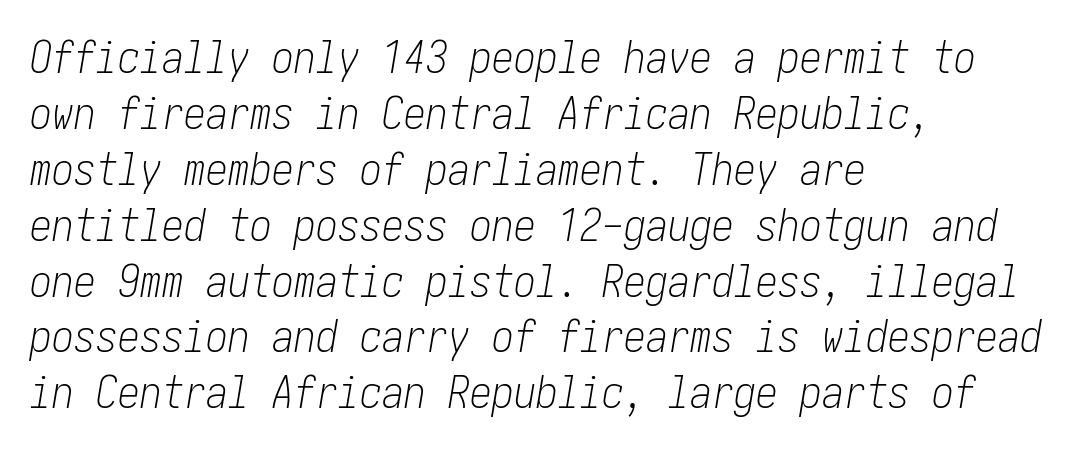
Q: Is the text bold? A: No.
Q: Is the text italic (slanted)? A: Yes, it leans right by about 10 degrees.
Q: Is the text underlined? A: No.
Q: How is the paragraph aligned? A: Left-aligned.
Q: Is the spacing between letters normal or unusually wide? A: Normal.
Q: Is the spacing between lines tight, normal or loose? A: Normal.
Q: Width (condensed, normal, or wide)? A: Condensed.
Q: Stroke contrast? A: Low.
Q: x-height? A: Medium.
